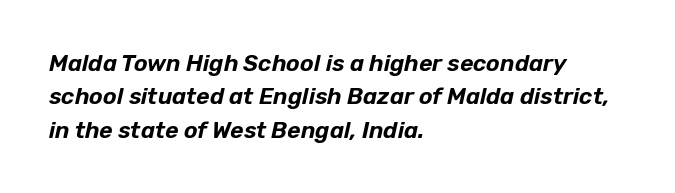
{"italic": "yes", "lean": "right", "slant_degrees": 12, "underline": "no", "align": "left", "line_spacing": "normal", "line_spacing_ratio": 1.45, "letter_spacing": "normal", "letter_spacing_em": 0.0, "glyph_px": 23}
